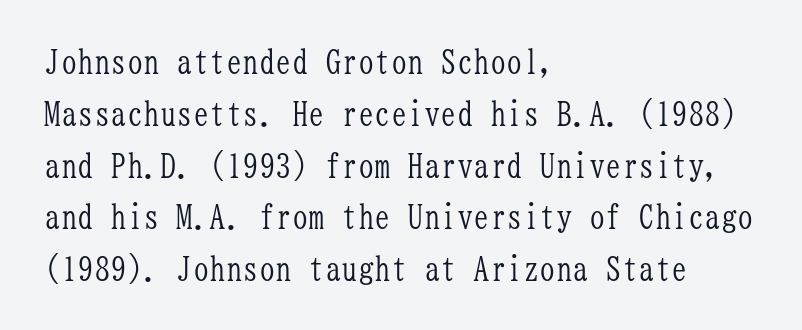
{"serif": "yes", "italic": "no", "bold": "no", "weight": "light", "width": "condensed", "stroke_contrast": "low", "x_height": "medium", "monospaced": "yes", "underline": "no", "align": "left", "line_spacing": "normal", "line_spacing_ratio": 1.57, "letter_spacing": "normal", "letter_spacing_em": 0.0, "glyph_px": 33}
